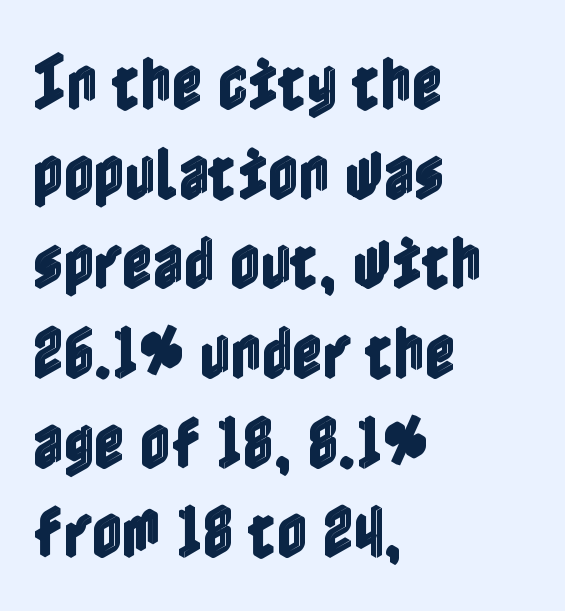
{"italic": "no", "width": "condensed", "x_height": "medium", "underline": "no", "align": "left", "line_spacing": "normal", "line_spacing_ratio": 1.52, "letter_spacing": "normal", "letter_spacing_em": 0.0, "glyph_px": 59}
